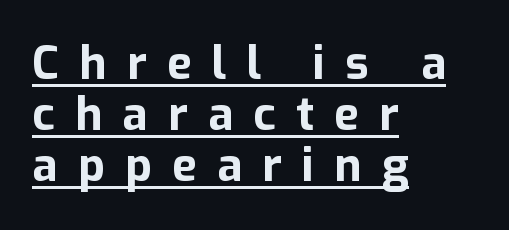
The image shows 46 px bold sans-serif type, upright; set left-aligned, tight line spacing (1.11x), unusually wide letter spacing (+0.44 em), underlined; low stroke contrast and a medium x-height.
